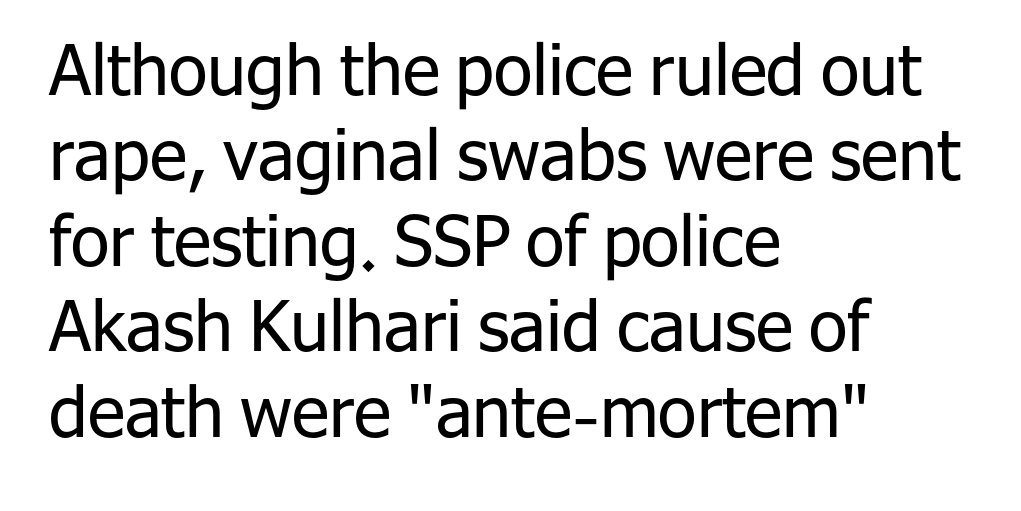
The image shows 70 px regular-weight sans-serif type, upright; set left-aligned, line spacing 1.22x, normal letter spacing, not underlined; low stroke contrast and a medium x-height.
